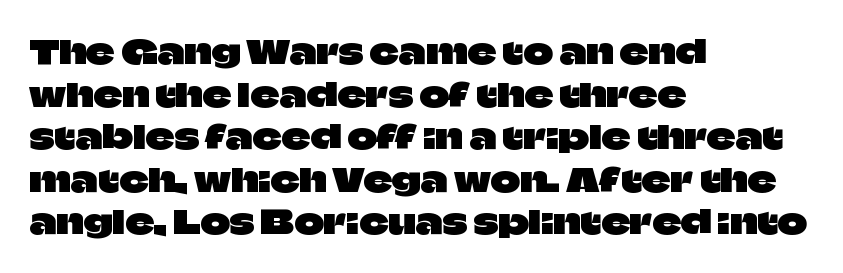
{"serif": "no", "italic": "no", "width": "normal", "stroke_contrast": "low", "x_height": "large", "monospaced": "no", "underline": "no", "align": "left", "line_spacing": "normal", "line_spacing_ratio": 1.33, "letter_spacing": "normal", "letter_spacing_em": 0.0, "glyph_px": 32}
